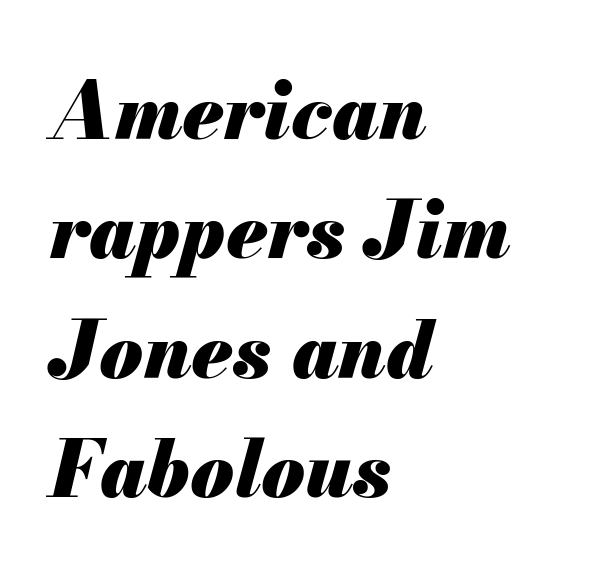
The rows are spaced the way most documents space them. Weight: bold. Characters are canted at an angle relative to the baseline's perpendicular. Short note: letters normally spaced.
